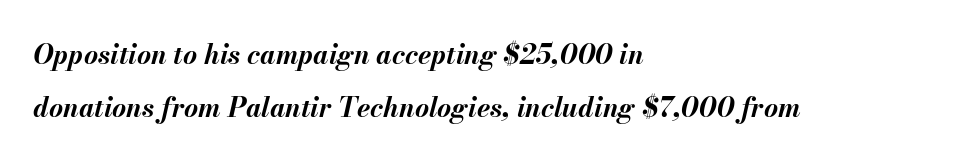
Q: Is the text bold? A: Yes.
Q: Is the text italic (slanted)? A: Yes, it leans right by about 13 degrees.
Q: Is the text underlined? A: No.
Q: How is the paragraph aligned? A: Left-aligned.
Q: Is the spacing between letters normal or unusually wide? A: Normal.
Q: Is the spacing between lines tight, normal or loose? A: Loose.
